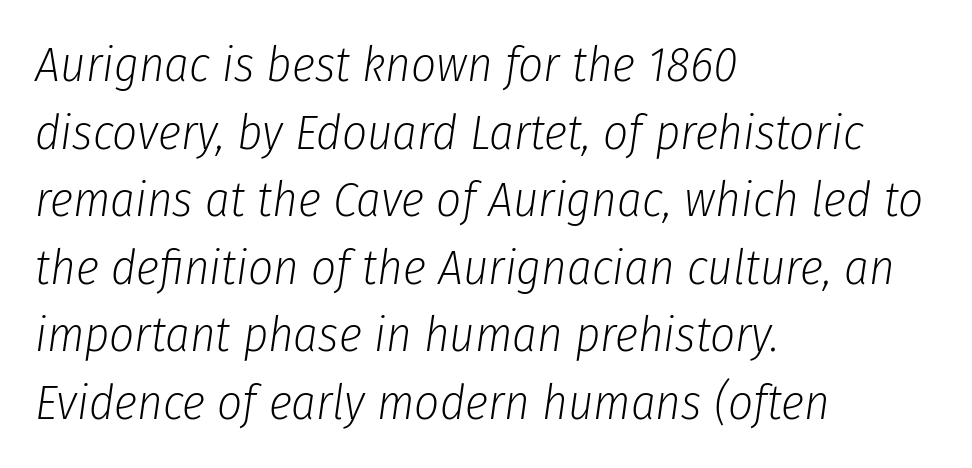
{"italic": "yes", "lean": "right", "slant_degrees": 8, "bold": "no", "weight": "light", "width": "condensed", "stroke_contrast": "low", "x_height": "medium", "monospaced": "no", "underline": "no", "align": "left", "line_spacing": "normal", "line_spacing_ratio": 1.38, "letter_spacing": "normal", "letter_spacing_em": 0.0, "glyph_px": 49}
